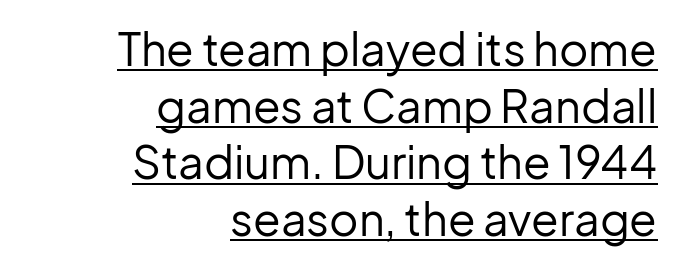
{"serif": "no", "italic": "no", "bold": "no", "weight": "regular", "width": "normal", "stroke_contrast": "low", "x_height": "medium", "monospaced": "no", "underline": "yes", "align": "right", "line_spacing": "normal", "line_spacing_ratio": 1.26, "letter_spacing": "normal", "letter_spacing_em": 0.0, "glyph_px": 45}
